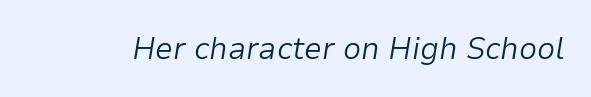
{"italic": "yes", "lean": "right", "slant_degrees": 9, "bold": "no", "weight": "light", "width": "normal", "stroke_contrast": "low", "x_height": "medium", "monospaced": "no", "underline": "no", "letter_spacing": "normal", "letter_spacing_em": 0.0, "glyph_px": 32}
